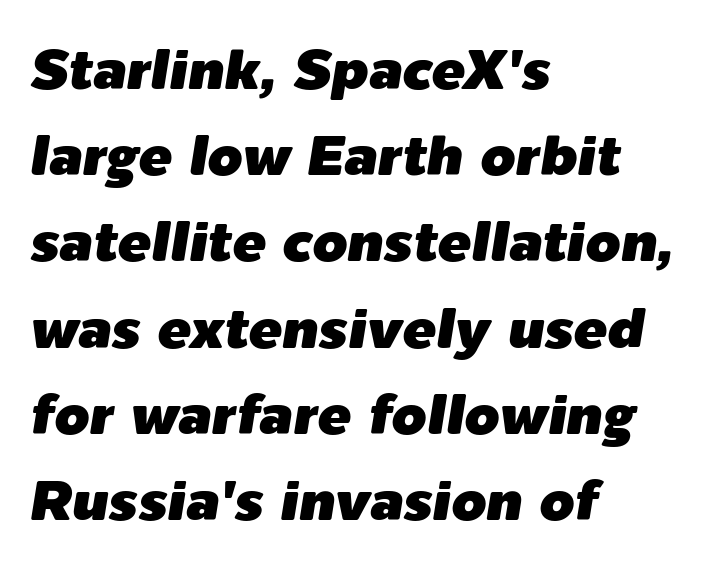
{"italic": "yes", "lean": "right", "slant_degrees": 9, "width": "normal", "stroke_contrast": "low", "x_height": "medium", "monospaced": "no", "underline": "no", "align": "left", "line_spacing": "normal", "line_spacing_ratio": 1.54, "letter_spacing": "normal", "letter_spacing_em": 0.0, "glyph_px": 56}
